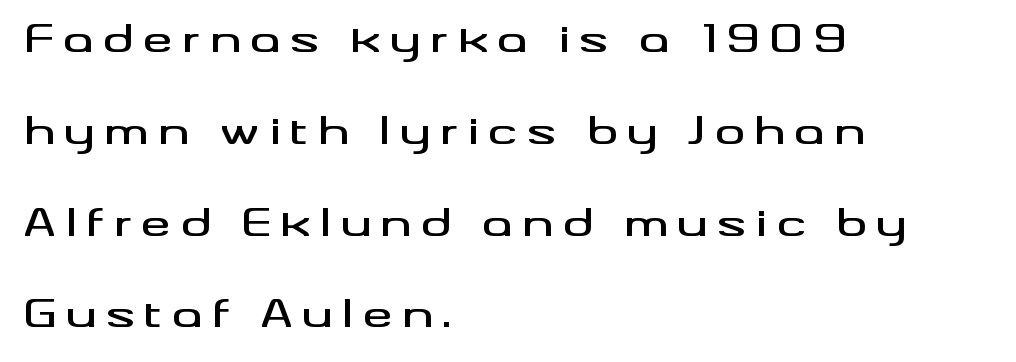
Q: Is the text italic (slanted)? A: No, it is upright.
Q: Is the typeface a serif or a sans-serif typeface? A: Sans-serif.
Q: Is the text underlined? A: No.
Q: How is the paragraph aligned? A: Left-aligned.
Q: Is the spacing between letters normal or unusually wide? A: Unusually wide.
Q: Is the spacing between lines tight, normal or loose? A: Loose.
Q: Width (condensed, normal, or wide)? A: Wide.
Q: Stroke contrast? A: Medium.
Q: x-height? A: Small.
Q: Monospaced? A: No.
